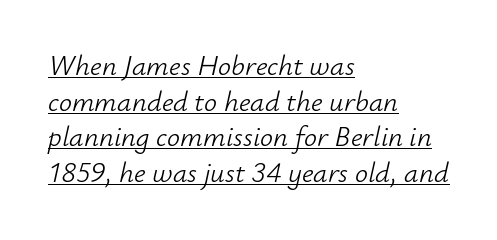
{"italic": "yes", "lean": "right", "slant_degrees": 12, "bold": "no", "weight": "light", "width": "normal", "stroke_contrast": "low", "x_height": "small", "monospaced": "no", "underline": "yes", "align": "left", "line_spacing_ratio": 1.23, "letter_spacing": "normal", "letter_spacing_em": 0.0, "glyph_px": 29}
